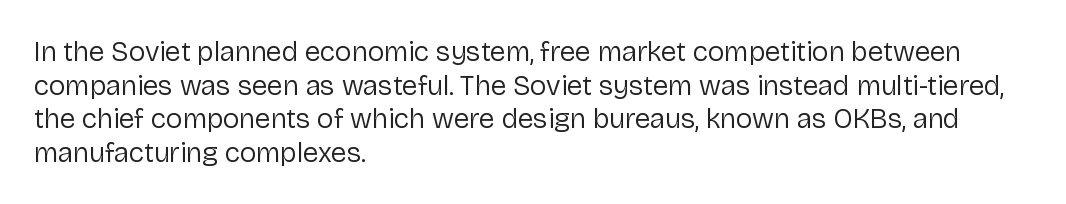
Each stroke keeps to a modest, everyday thickness or less. Plain, unruled lines of type. Which margin do the lines hug? The left one — the right edge is uneven. The letters advance in unequal steps, a hallmark of proportional type. Are there feet on the stems? There aren't — it's a sans. Standard letterfit; no display-style spreading of the glyphs.
